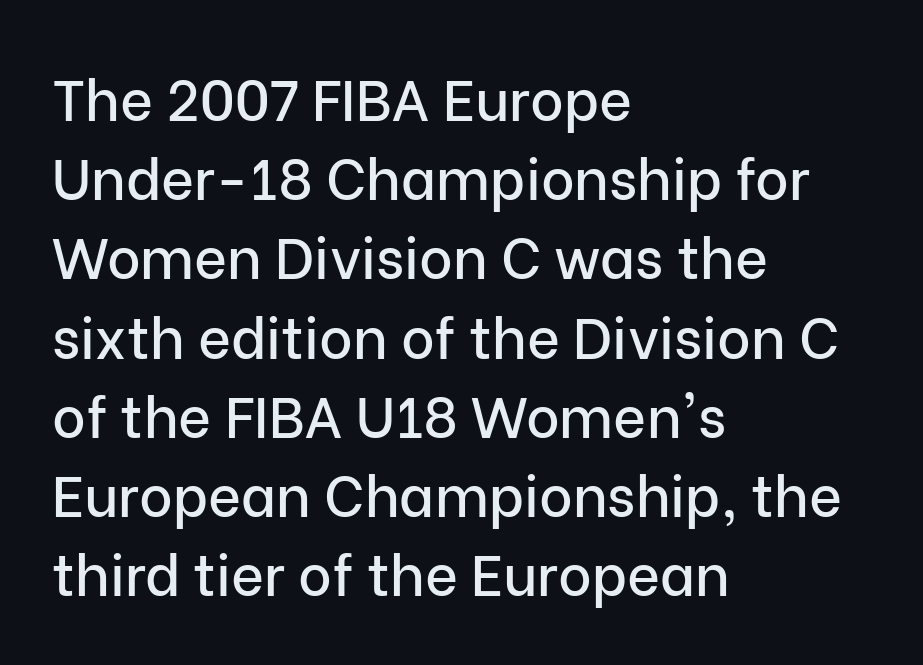
The image shows 57 px sans-serif type, upright; set left-aligned, normal line spacing (1.39x), normal letter spacing, not underlined; low stroke contrast and a medium x-height.
